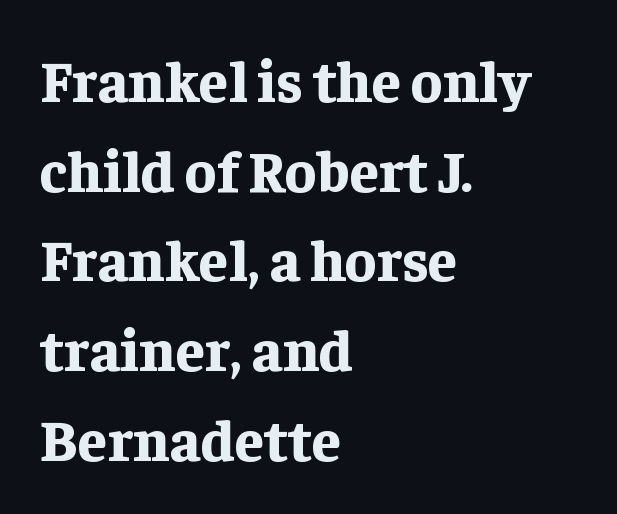
Q: Is the text bold? A: Yes.
Q: Is the text italic (slanted)? A: No, it is upright.
Q: Is the typeface a serif or a sans-serif typeface? A: Serif.
Q: Is the text underlined? A: No.
Q: How is the paragraph aligned? A: Left-aligned.
Q: Is the spacing between letters normal or unusually wide? A: Normal.
Q: Is the spacing between lines tight, normal or loose? A: Normal.
Q: Width (condensed, normal, or wide)? A: Normal.
Q: Stroke contrast? A: Low.
Q: x-height? A: Medium.
Q: Monospaced? A: No.
